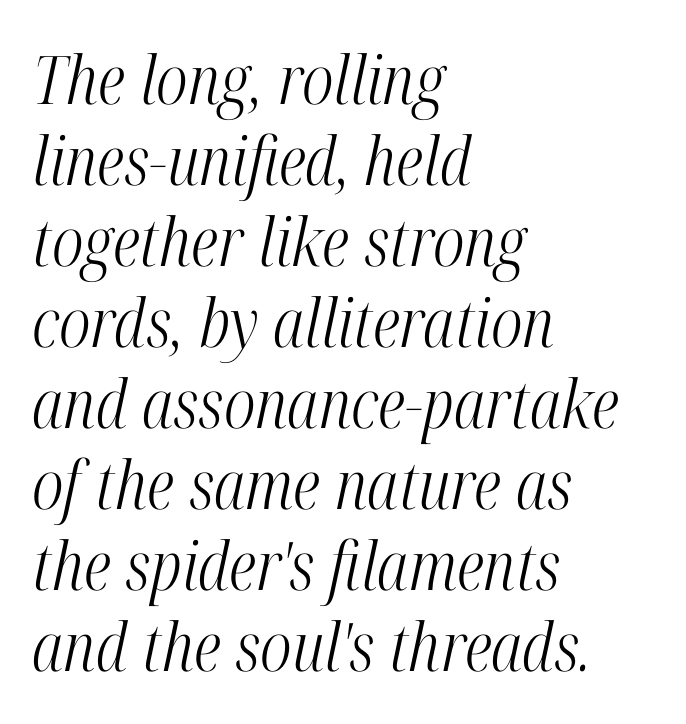
The image shows 67 px light, condensed serif type, italic (leaning right); set left-aligned, line spacing 1.21x, normal letter spacing, not underlined; high stroke contrast and a medium x-height.
